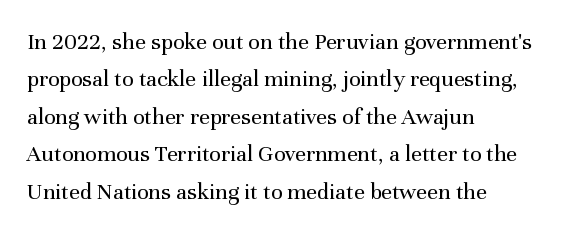
The image shows 24 px text type, upright; set left-aligned, normal line spacing (1.56x), normal letter spacing, not underlined.
